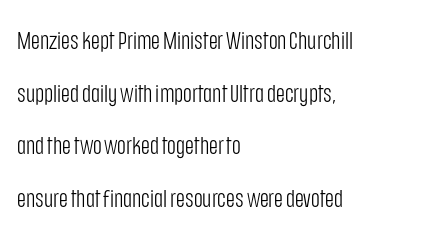
Which margin do the lines hug? The left one — the right edge is uneven. What's the leading like? Stretched, with rows far apart. The typesetting does not lean heavy: it is not bold. Posture: straight, roman, zero tilt. The zone under the glyphs is completely vacant. Honestly, the letter spacing is just normal — you wouldn't notice it.
